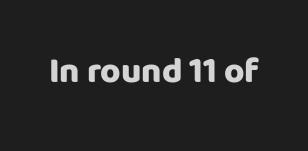
The image shows 35 px heavy sans-serif type, upright; set normal letter spacing, not underlined; low stroke contrast and a large x-height.
